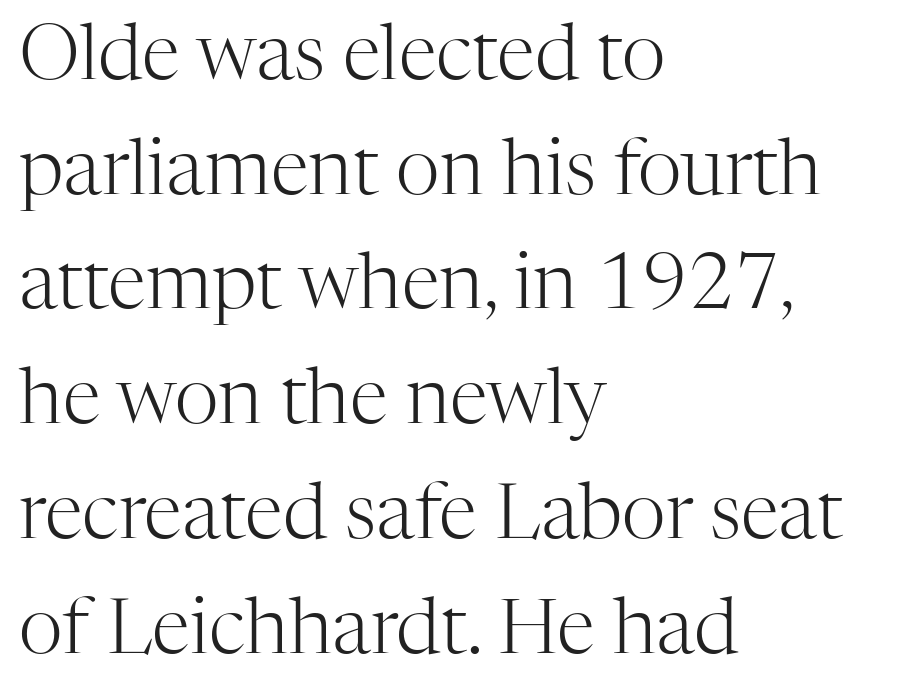
Looks like regular typesetting: each glyph gets only the width it needs. Does extra space separate the letters? No, they use regular spacing. Check the space under the baseline: it is left empty. Typographically, this falls in the serif category.
